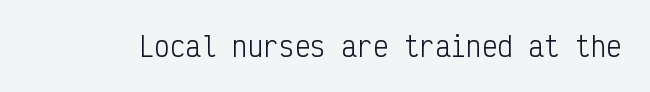
A roman cut, with each character standing at attention. Decoration check: the copy has no underline. The gaps between neighbouring characters are ordinary and unremarkable. Bold? No — there's no thickening of the strokes.
